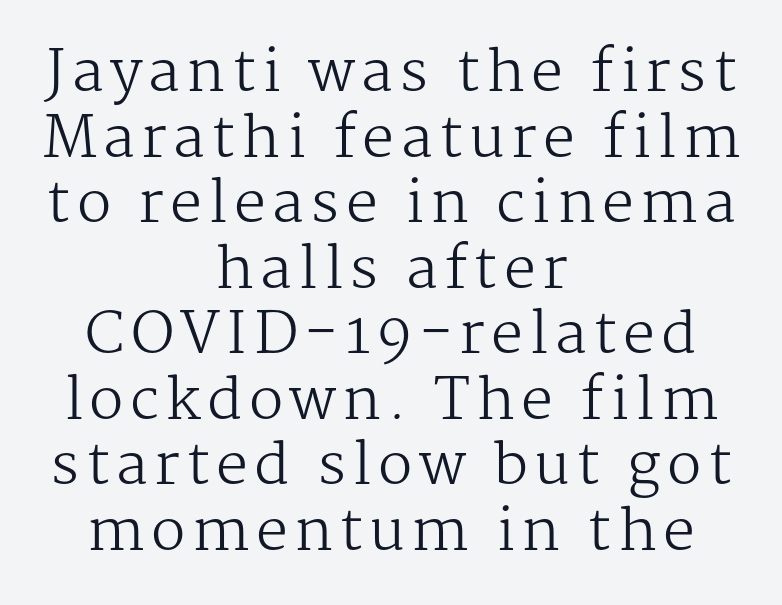
{"serif": "yes", "italic": "no", "bold": "no", "weight": "regular", "width": "normal", "stroke_contrast": "medium", "x_height": "medium", "monospaced": "no", "underline": "no", "align": "center", "line_spacing": "tight", "line_spacing_ratio": 1.15, "glyph_px": 57}
